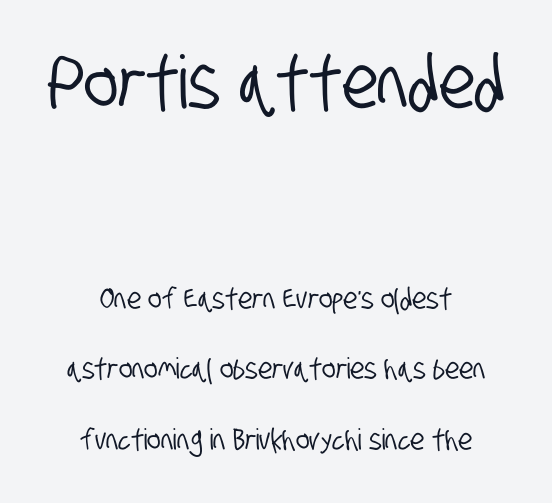
The typesetter chose a symmetrical, centered arrangement here. Has an underline been added? It has not. Honestly, the letter spacing is just normal — you wouldn't notice it. Size hierarchy here favors the leading block over the trailing one. Airy leading.
